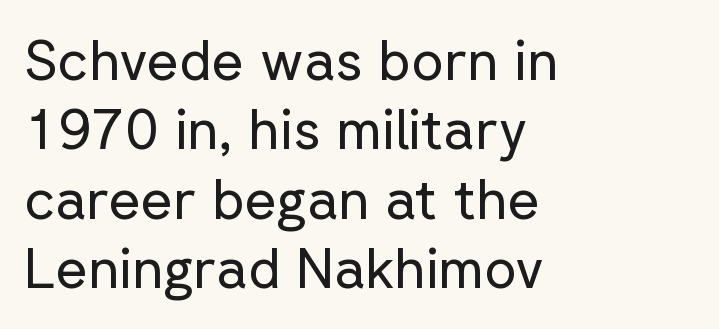
Q: Is the text bold? A: No.
Q: Is the text italic (slanted)? A: No, it is upright.
Q: Is the typeface a serif or a sans-serif typeface? A: Sans-serif.
Q: Is the text underlined? A: No.
Q: How is the paragraph aligned? A: Left-aligned.
Q: Is the spacing between letters normal or unusually wide? A: Normal.
Q: Width (condensed, normal, or wide)? A: Normal.
Q: Stroke contrast? A: Low.
Q: x-height? A: Medium.
Q: Monospaced? A: No.
